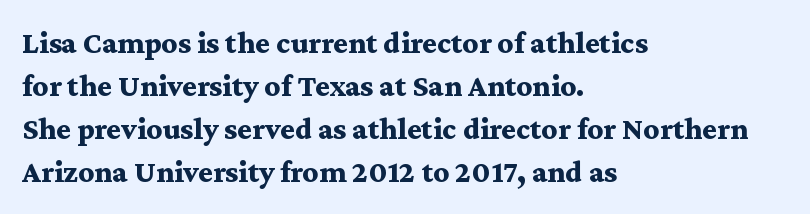
The sample has been set heavy, in full bold. Beneath every word, the page is bare. If you drew a ruler down the left edge, every line would touch it. Compared with typical paragraphs, the rows here are spaced about the same. Nothing unusual about the tracking: characters are spaced as the font intends. When letters stand straight like this, we call the style roman or upright.
